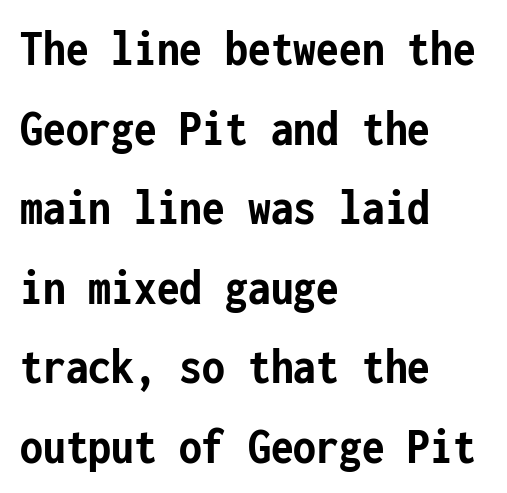
The image shows 52 px semibold, condensed sans-serif type, upright, monospaced; set left-aligned, normal line spacing (1.53x), normal letter spacing, not underlined; low stroke contrast and a medium x-height.
